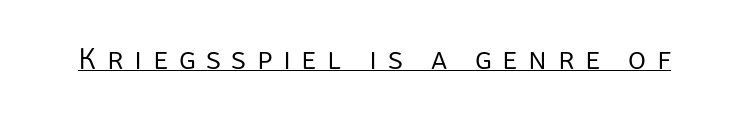
The image shows 31 px light sans-serif type, upright; set unusually wide letter spacing (+0.34 em), underlined; low stroke contrast and a large x-height.
